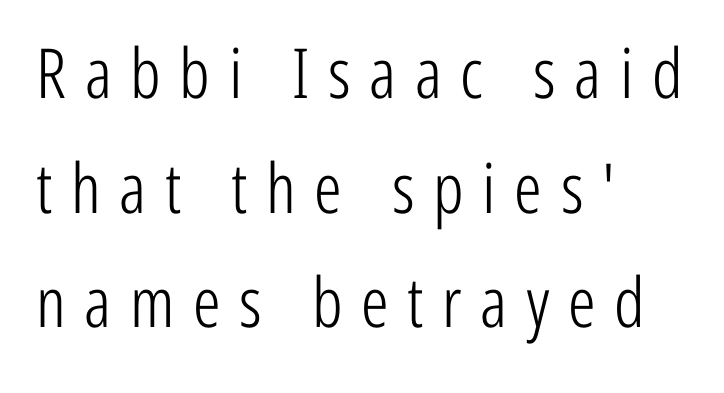
Q: Is the text bold? A: No.
Q: Is the text italic (slanted)? A: No, it is upright.
Q: Is the typeface a serif or a sans-serif typeface? A: Sans-serif.
Q: Is the text underlined? A: No.
Q: How is the paragraph aligned? A: Left-aligned.
Q: Is the spacing between letters normal or unusually wide? A: Unusually wide.
Q: Is the spacing between lines tight, normal or loose? A: Normal.
Q: Width (condensed, normal, or wide)? A: Condensed.
Q: Stroke contrast? A: Low.
Q: x-height? A: Medium.
Q: Monospaced? A: No.
